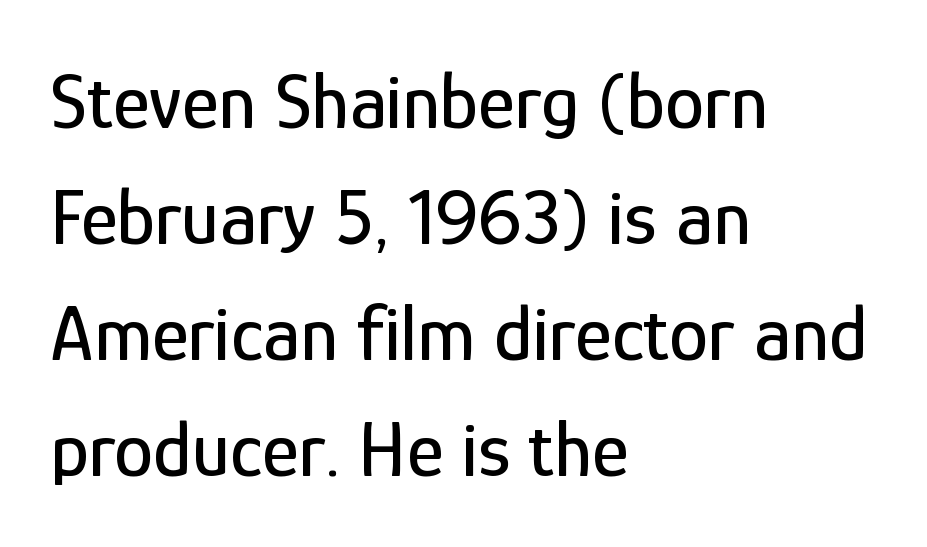
{"serif": "no", "italic": "no", "width": "condensed", "stroke_contrast": "low", "x_height": "medium", "monospaced": "no", "underline": "no", "align": "left", "line_spacing": "normal", "line_spacing_ratio": 1.47, "letter_spacing": "normal", "letter_spacing_em": 0.0, "glyph_px": 79}
